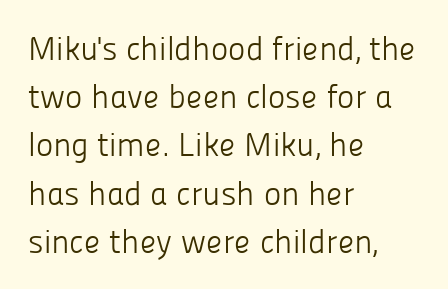
Q: Is the text bold? A: No.
Q: Is the text italic (slanted)? A: No, it is upright.
Q: Is the typeface a serif or a sans-serif typeface? A: Sans-serif.
Q: Is the text underlined? A: No.
Q: How is the paragraph aligned? A: Left-aligned.
Q: Is the spacing between letters normal or unusually wide? A: Normal.
Q: Is the spacing between lines tight, normal or loose? A: Normal.
Q: Width (condensed, normal, or wide)? A: Normal.
Q: Stroke contrast? A: Low.
Q: x-height? A: Medium.
Q: Monospaced? A: No.
